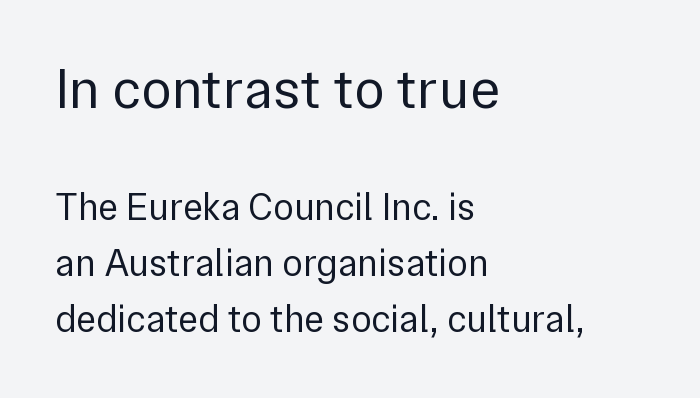
Q: Is the text bold? A: No.
Q: Is the text italic (slanted)? A: No, it is upright.
Q: Is the typeface a serif or a sans-serif typeface? A: Sans-serif.
Q: Is the text underlined? A: No.
Q: How is the paragraph aligned? A: Left-aligned.
Q: Is the spacing between letters normal or unusually wide? A: Normal.
Q: Is the spacing between lines tight, normal or loose? A: Normal.
Q: Which block of text is set in a larger size, the first (top) or the second (bottom)? A: The first (top) one.
Q: Width (condensed, normal, or wide)? A: Normal.
Q: Stroke contrast? A: Low.
Q: x-height? A: Medium.
Q: Monospaced? A: No.
